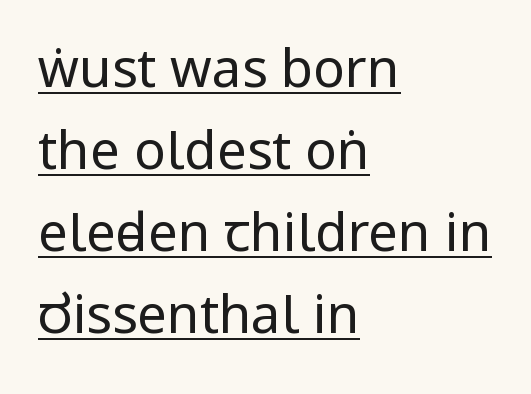
{"serif": "no", "italic": "no", "bold": "no", "weight": "regular", "width": "condensed", "stroke_contrast": "low", "x_height": "large", "monospaced": "no", "underline": "yes", "align": "left", "line_spacing": "normal", "line_spacing_ratio": 1.55, "letter_spacing": "normal", "letter_spacing_em": 0.0, "glyph_px": 53}
